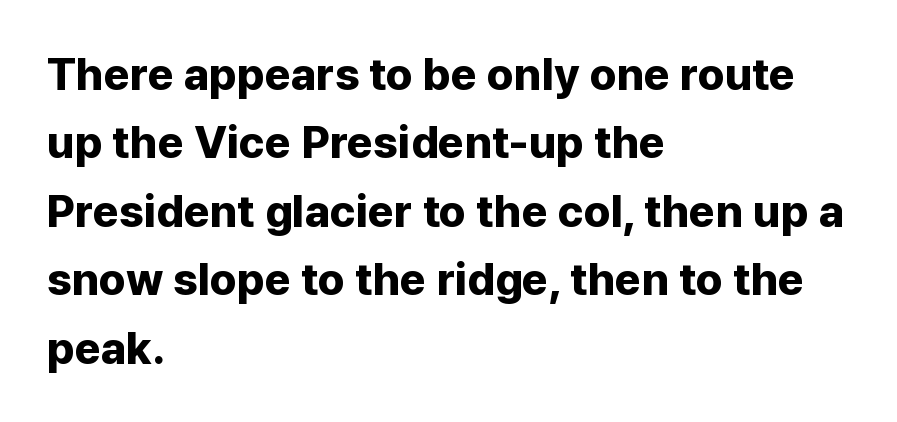
{"serif": "no", "italic": "no", "bold": "yes", "weight": "bold", "width": "normal", "stroke_contrast": "low", "x_height": "medium", "monospaced": "no", "underline": "no", "align": "left", "line_spacing": "normal", "line_spacing_ratio": 1.52, "letter_spacing": "normal", "letter_spacing_em": 0.0, "glyph_px": 45}
